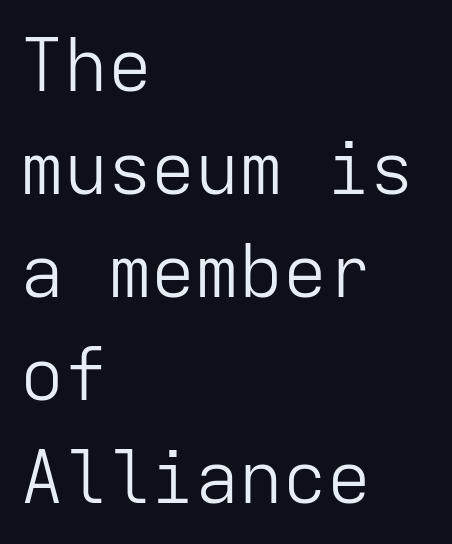
{"serif": "no", "italic": "no", "bold": "no", "weight": "light", "width": "normal", "stroke_contrast": "low", "x_height": "medium", "monospaced": "yes", "underline": "no", "align": "left", "line_spacing": "normal", "line_spacing_ratio": 1.41, "letter_spacing": "normal", "letter_spacing_em": 0.0, "glyph_px": 73}
